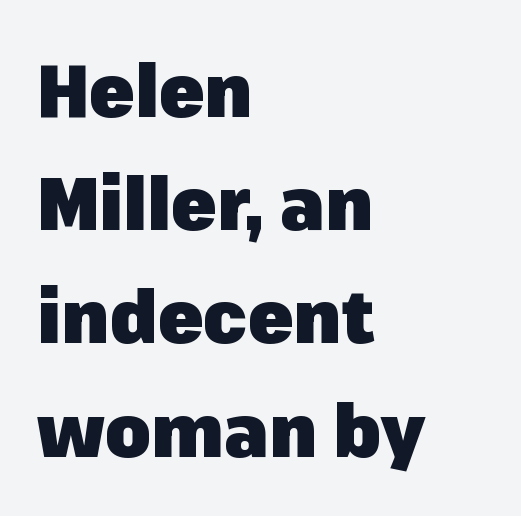
Q: Is the text bold? A: Yes.
Q: Is the text italic (slanted)? A: No, it is upright.
Q: Is the typeface a serif or a sans-serif typeface? A: Sans-serif.
Q: Is the text underlined? A: No.
Q: How is the paragraph aligned? A: Left-aligned.
Q: Is the spacing between letters normal or unusually wide? A: Normal.
Q: Is the spacing between lines tight, normal or loose? A: Normal.
Q: Width (condensed, normal, or wide)? A: Normal.
Q: Stroke contrast? A: Low.
Q: x-height? A: Medium.
Q: Monospaced? A: No.
